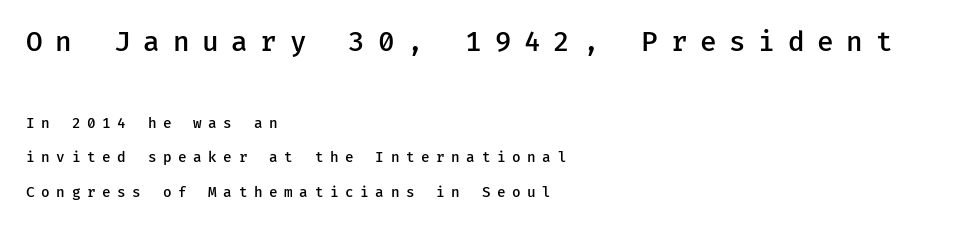
Q: Is the text bold? A: Semi-bold.
Q: Is the text italic (slanted)? A: No, it is upright.
Q: Is the text underlined? A: No.
Q: How is the paragraph aligned? A: Left-aligned.
Q: Is the spacing between letters normal or unusually wide? A: Unusually wide.
Q: Is the spacing between lines tight, normal or loose? A: Loose.
Q: Which block of text is set in a larger size, the first (top) or the second (bottom)? A: The first (top) one.
